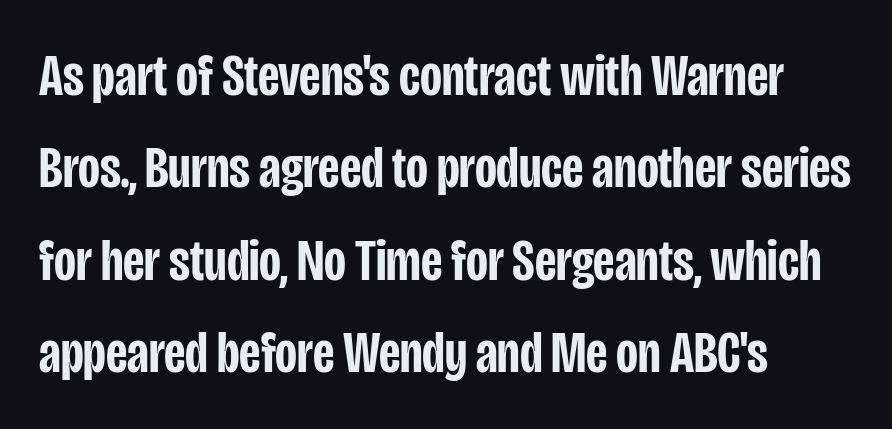
Q: Is the text bold? A: Semi-bold.
Q: Is the text italic (slanted)? A: No, it is upright.
Q: Is the typeface a serif or a sans-serif typeface? A: Sans-serif.
Q: Is the text underlined? A: No.
Q: How is the paragraph aligned? A: Left-aligned.
Q: Is the spacing between letters normal or unusually wide? A: Normal.
Q: Is the spacing between lines tight, normal or loose? A: Normal.
Q: Width (condensed, normal, or wide)? A: Condensed.
Q: Stroke contrast? A: Low.
Q: x-height? A: Large.
Q: Monospaced? A: No.
